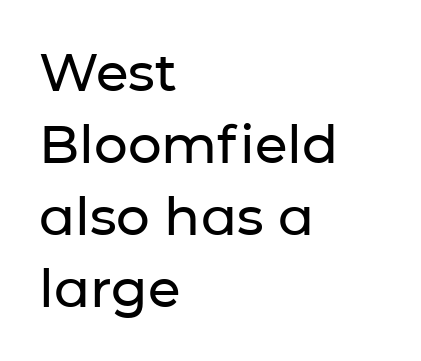
Q: Is the text italic (slanted)? A: No, it is upright.
Q: Is the typeface a serif or a sans-serif typeface? A: Sans-serif.
Q: Is the text underlined? A: No.
Q: How is the paragraph aligned? A: Left-aligned.
Q: Is the spacing between letters normal or unusually wide? A: Normal.
Q: Is the spacing between lines tight, normal or loose? A: Normal.
Q: Width (condensed, normal, or wide)? A: Normal.
Q: Stroke contrast? A: Low.
Q: x-height? A: Medium.
Q: Monospaced? A: No.
